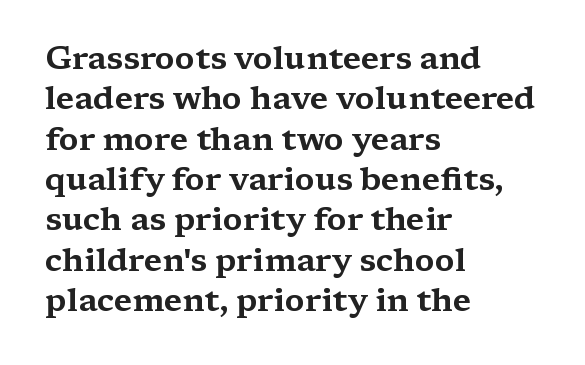
The setting favours the left margin, as ordinary paragraphs usually do. The rendering uses a moderate line-height, typical for paragraphs. Note: serifs present on the glyphs. Spacing verdict: proportional, widths tailored to each character. The type sits square on the baseline with zero lean. Type without underlining.
